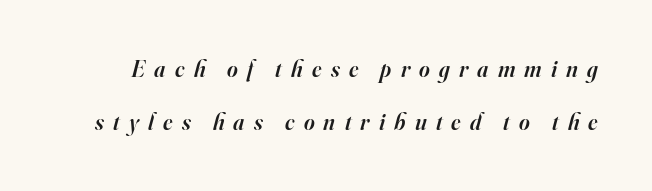
{"italic": "yes", "lean": "right", "slant_degrees": 16, "bold": "semi", "underline": "no", "line_spacing": "loose", "line_spacing_ratio": 2.32, "letter_spacing": "wide", "letter_spacing_em": 0.4, "glyph_px": 23}
